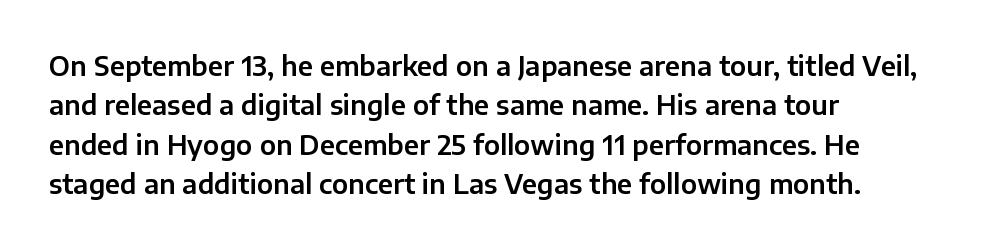
Q: Is the text italic (slanted)? A: No, it is upright.
Q: Is the text underlined? A: No.
Q: How is the paragraph aligned? A: Left-aligned.
Q: Is the spacing between letters normal or unusually wide? A: Normal.
Q: Is the spacing between lines tight, normal or loose? A: Normal.
